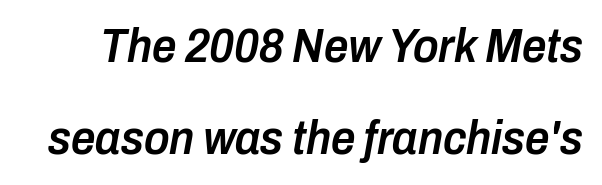
The image shows 48 px semibold, condensed type, italic (leaning right); set loose line spacing (1.92x), normal letter spacing, not underlined; low stroke contrast and a medium x-height.
